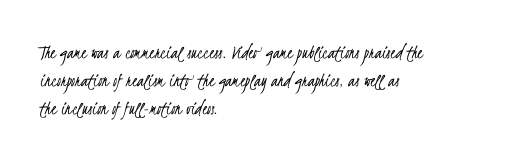
The image shows 20 px text type; set left-aligned, normal line spacing (1.41x), normal letter spacing, not underlined.
